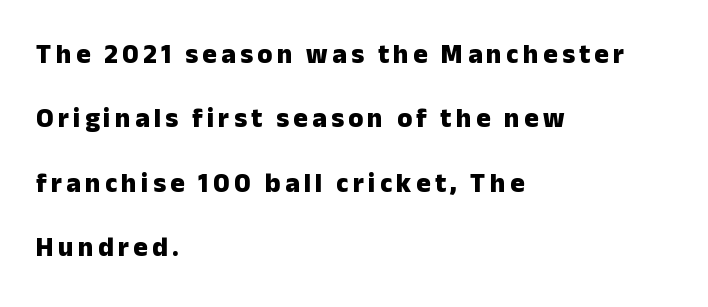
{"italic": "no", "bold": "yes", "underline": "no", "align": "left", "line_spacing": "loose", "line_spacing_ratio": 2.38, "glyph_px": 27}
